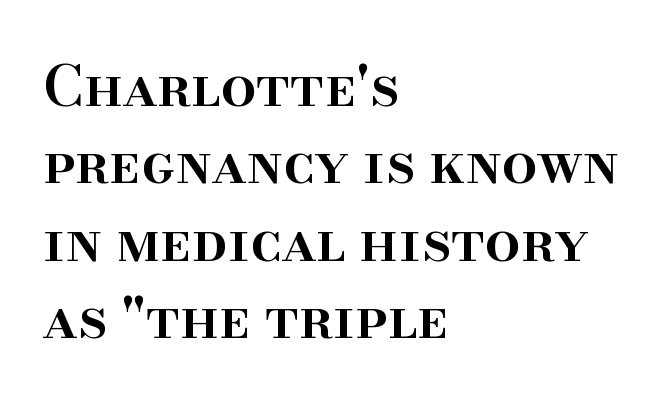
The image shows 56 px semibold serif type, upright; set left-aligned, normal line spacing (1.38x), normal letter spacing, not underlined; high stroke contrast and a small x-height.
